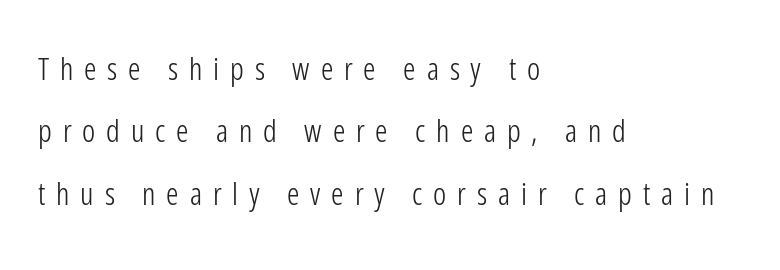
Regarding leading, the lines here are spaced well apart. To sum up the face: it is a sans, with no serifs. Notice how the stems are strictly vertical — no italics here. A typesetter would call this proportional, since set widths differ per character. A typesetter would call this heavily tracked-out type. Summary of weight: not heavy and not bold.
